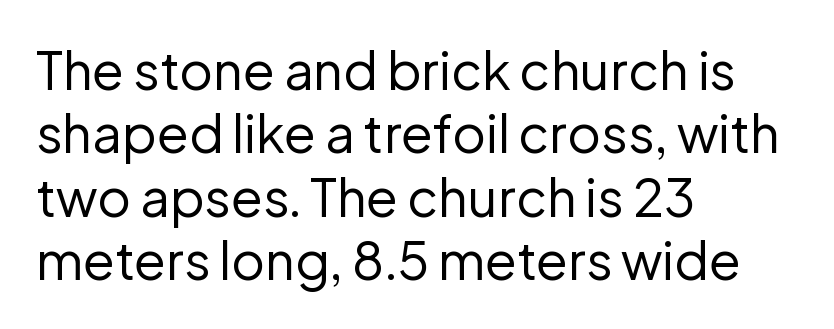
Q: Is the text bold? A: No.
Q: Is the text italic (slanted)? A: No, it is upright.
Q: Is the typeface a serif or a sans-serif typeface? A: Sans-serif.
Q: Is the text underlined? A: No.
Q: How is the paragraph aligned? A: Left-aligned.
Q: Is the spacing between letters normal or unusually wide? A: Normal.
Q: Width (condensed, normal, or wide)? A: Normal.
Q: Stroke contrast? A: Low.
Q: x-height? A: Medium.
Q: Monospaced? A: No.
